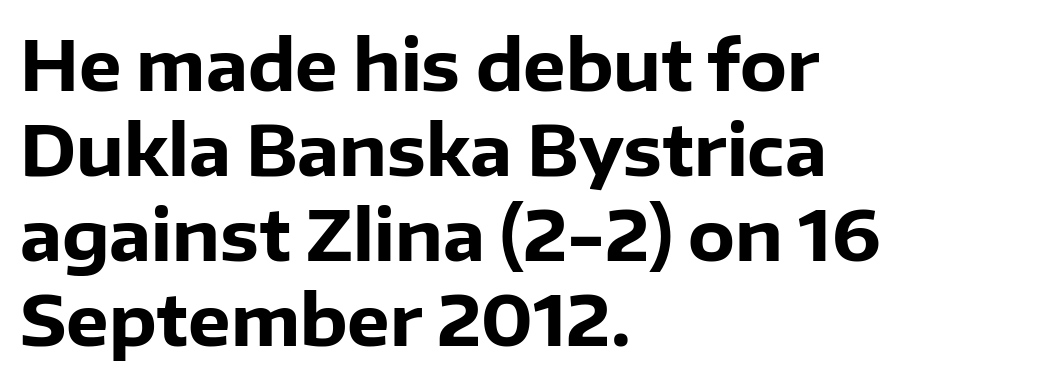
Q: Is the text bold? A: Yes.
Q: Is the text italic (slanted)? A: No, it is upright.
Q: Is the typeface a serif or a sans-serif typeface? A: Sans-serif.
Q: Is the text underlined? A: No.
Q: How is the paragraph aligned? A: Left-aligned.
Q: Is the spacing between letters normal or unusually wide? A: Normal.
Q: Is the spacing between lines tight, normal or loose? A: Normal.
Q: Width (condensed, normal, or wide)? A: Normal.
Q: Stroke contrast? A: Low.
Q: x-height? A: Medium.
Q: Monospaced? A: No.
